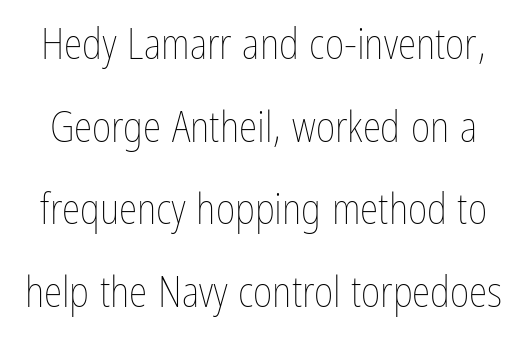
The image shows 42 px thin, condensed type, upright; set loose line spacing (1.97x), normal letter spacing, not underlined; low stroke contrast and a medium x-height.
